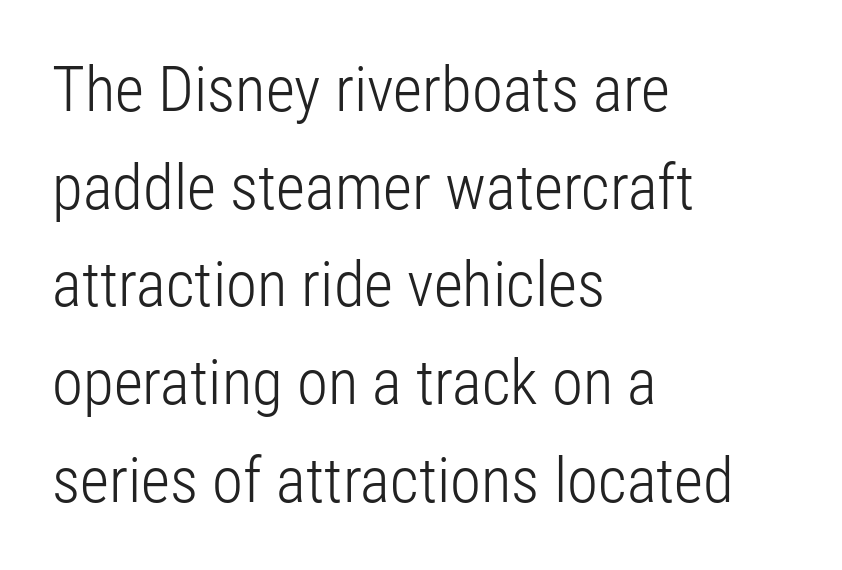
The image shows 63 px light, condensed sans-serif type, upright; set left-aligned, normal line spacing (1.55x), normal letter spacing, not underlined; low stroke contrast and a medium x-height.
